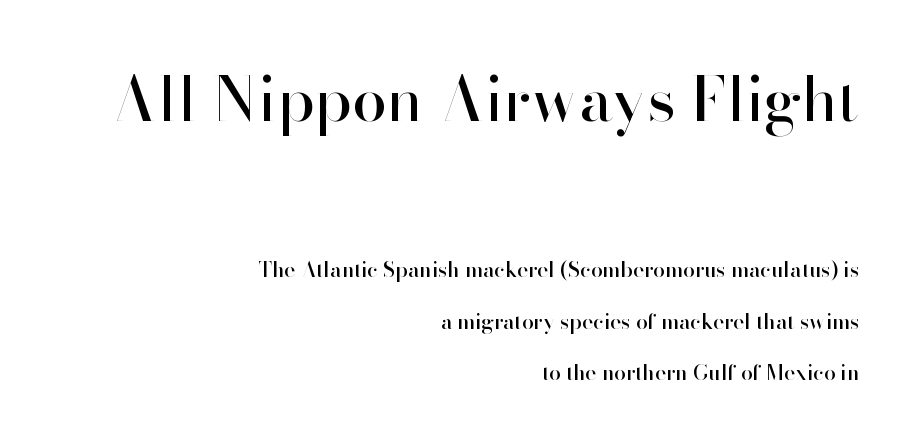
The specimen reads as upright at a glance. The gaps between neighbouring characters are ordinary and unremarkable. Horizontal alignment here is rightward, an uncommon choice for prose. Stroke terminals: plain, sans-serif. The more generous point size was reserved for the upper chunk. A typesetter would call this proportional, since set widths differ per character.
